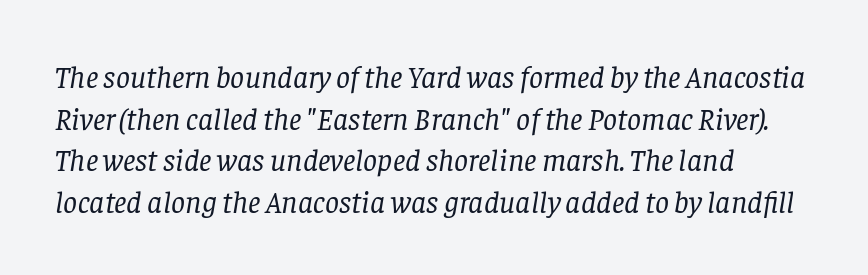
The image shows 31 px regular-weight serif type, italic (leaning right); set left-aligned, normal line spacing (1.34x), normal letter spacing, not underlined; low stroke contrast and a large x-height.
